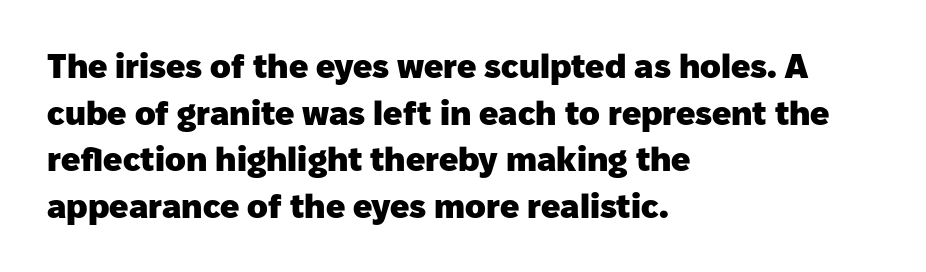
The face used here is rendered with its standard letterfit. A classic flush-left, rag-right setting is used for this passage. A bare baseline throughout the passage. Looks like regular typesetting: each glyph gets only the width it needs.
